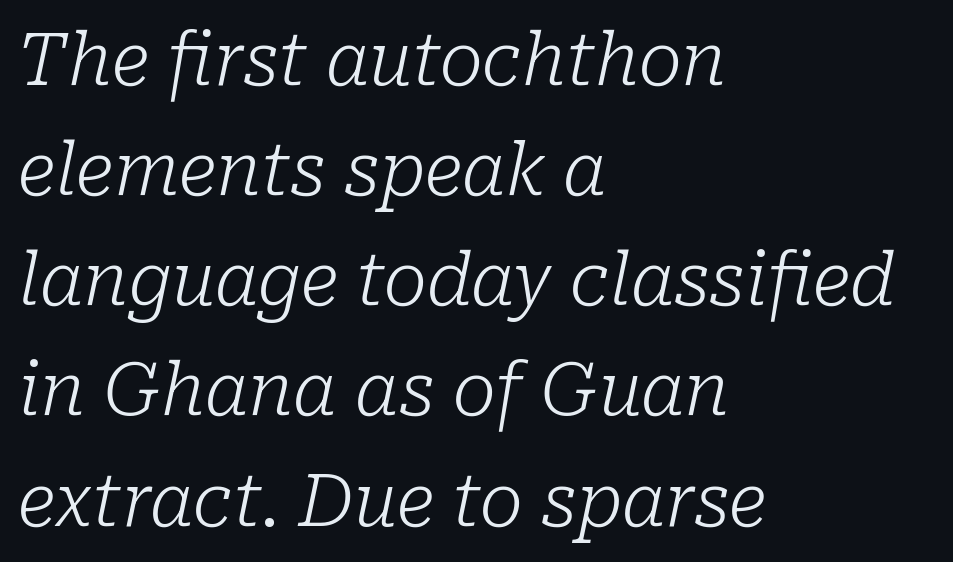
The image shows 72 px light serif type, italic (leaning right); set left-aligned, normal line spacing (1.53x), normal letter spacing, not underlined; low stroke contrast and a medium x-height.
